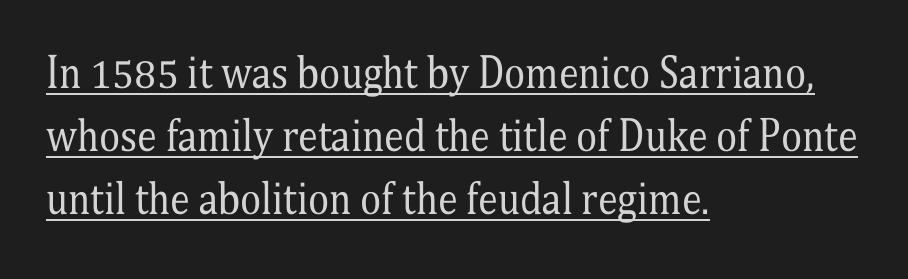
The lines are quadded left. Here the designer chose a conventional face with non-uniform glyph widths. A baseline rule has been typeset under these characters. The leading is moderate, giving the passage an even texture. The type family on display is of the serif kind. Weight class: somewhere from thin through regular.
